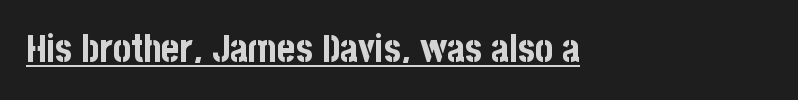
{"serif": "no", "italic": "no", "bold": "yes", "weight": "bold", "width": "condensed", "stroke_contrast": "low", "x_height": "large", "monospaced": "no", "underline": "yes", "align": "left", "letter_spacing": "normal", "letter_spacing_em": 0.0, "glyph_px": 38}
